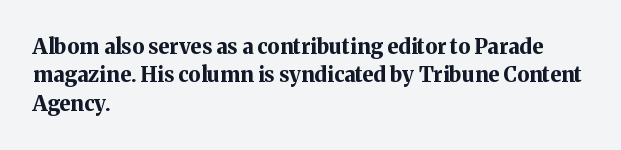
The image shows 21 px bold type, upright; set left-aligned, normal line spacing (1.35x), normal letter spacing, not underlined.
